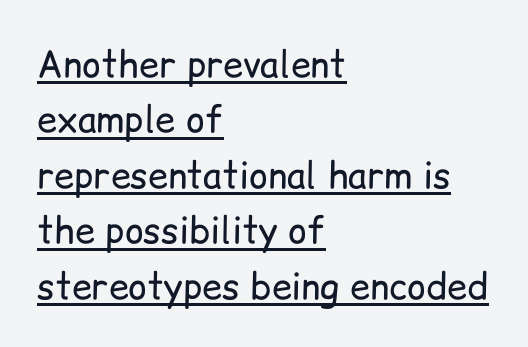
{"serif": "no", "italic": "no", "bold": "no", "weight": "regular", "width": "normal", "stroke_contrast": "low", "x_height": "medium", "monospaced": "no", "underline": "yes", "align": "left", "line_spacing": "normal", "line_spacing_ratio": 1.54, "letter_spacing": "normal", "letter_spacing_em": 0.0, "glyph_px": 36}
